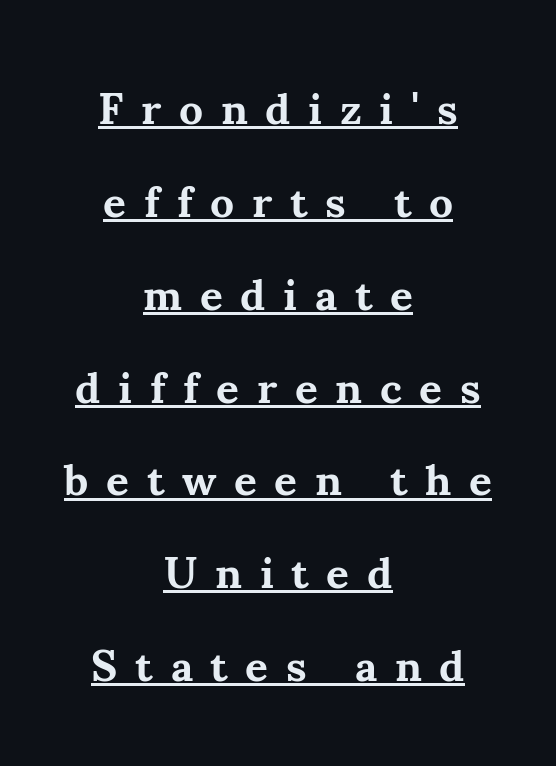
{"serif": "yes", "italic": "no", "bold": "yes", "weight": "bold", "width": "normal", "stroke_contrast": "medium", "x_height": "small", "monospaced": "no", "underline": "yes", "align": "center", "line_spacing": "loose", "line_spacing_ratio": 2.11, "letter_spacing": "wide", "letter_spacing_em": 0.4, "glyph_px": 44}
